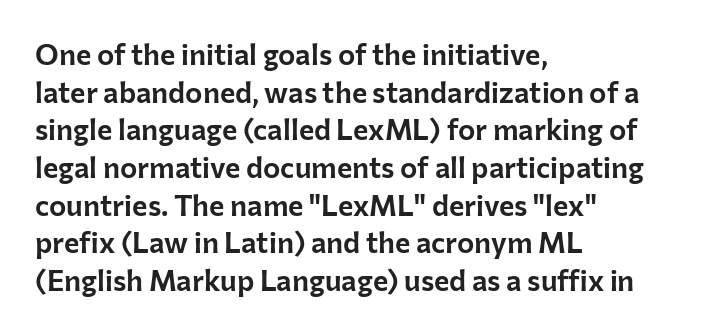
{"serif": "no", "italic": "no", "width": "normal", "stroke_contrast": "low", "x_height": "medium", "monospaced": "no", "underline": "no", "align": "left", "line_spacing": "normal", "line_spacing_ratio": 1.3, "letter_spacing": "normal", "letter_spacing_em": 0.0, "glyph_px": 29}
